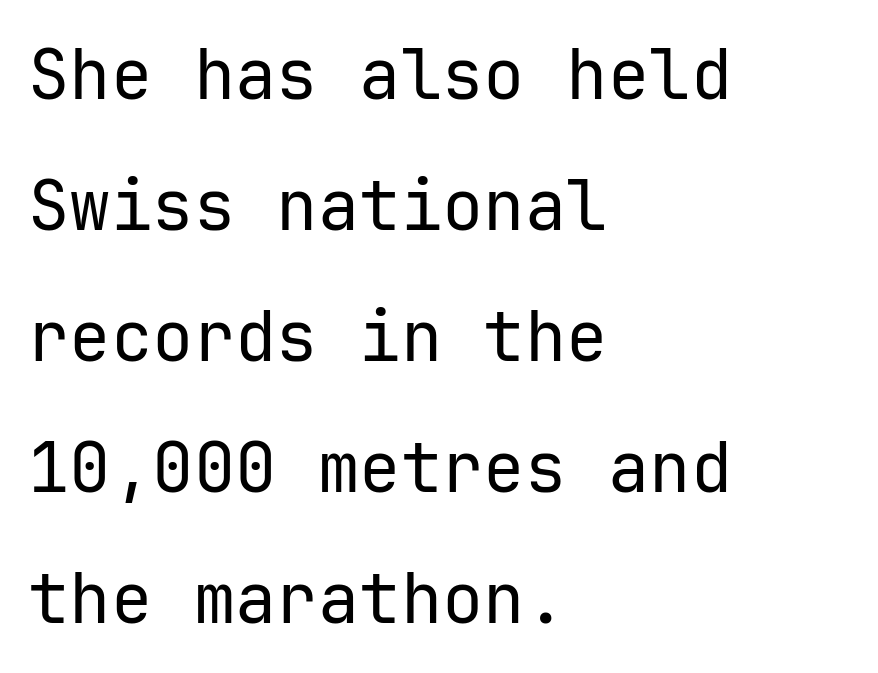
The image shows 69 px regular-weight sans-serif type, upright, monospaced; set left-aligned, loose line spacing (1.9x), normal letter spacing, not underlined; low stroke contrast and a medium x-height.
